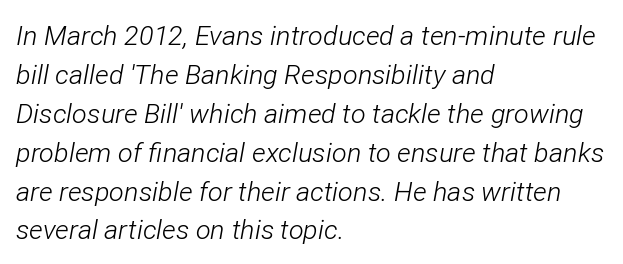
Q: Is the text bold? A: No.
Q: Is the text italic (slanted)? A: Yes, it leans right by about 12 degrees.
Q: Is the text underlined? A: No.
Q: How is the paragraph aligned? A: Left-aligned.
Q: Is the spacing between letters normal or unusually wide? A: Normal.
Q: Is the spacing between lines tight, normal or loose? A: Normal.
